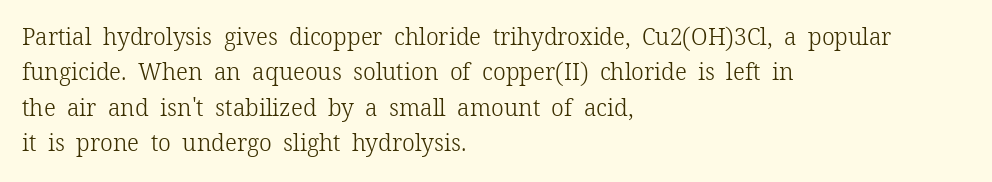
Q: Is the text bold? A: No.
Q: Is the text italic (slanted)? A: No, it is upright.
Q: Is the text underlined? A: No.
Q: How is the paragraph aligned? A: Left-aligned.
Q: Is the spacing between letters normal or unusually wide? A: Normal.
Q: Is the spacing between lines tight, normal or loose? A: Normal.
